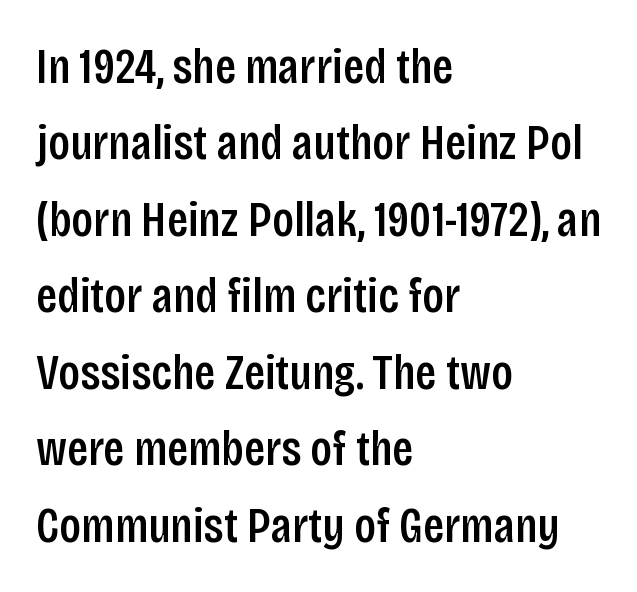
{"serif": "no", "italic": "no", "bold": "semi", "weight": "semibold", "width": "condensed", "stroke_contrast": "low", "x_height": "large", "monospaced": "no", "underline": "no", "align": "left", "line_spacing": "normal", "line_spacing_ratio": 1.53, "letter_spacing": "normal", "letter_spacing_em": 0.0, "glyph_px": 50}
